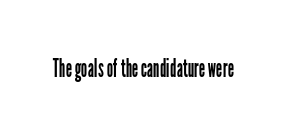
The rendering keeps characters at their native spacing. The font sits on the lighter half of the weight spectrum, regular included. Quick note: underline off. Is there any slant? The stems are plumb.
